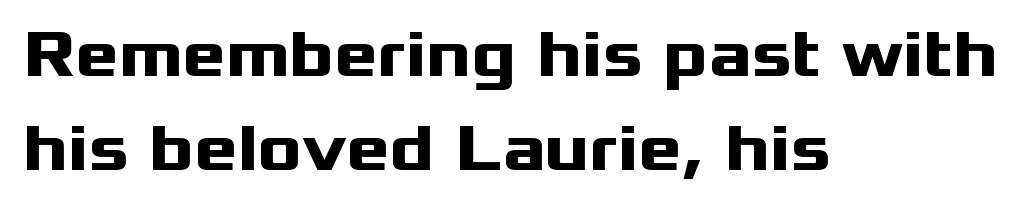
Q: Is the text bold? A: Yes.
Q: Is the text italic (slanted)? A: No, it is upright.
Q: Is the typeface a serif or a sans-serif typeface? A: Sans-serif.
Q: Is the text underlined? A: No.
Q: How is the paragraph aligned? A: Left-aligned.
Q: Is the spacing between letters normal or unusually wide? A: Normal.
Q: Is the spacing between lines tight, normal or loose? A: Normal.
Q: Width (condensed, normal, or wide)? A: Wide.
Q: Stroke contrast? A: Medium.
Q: x-height? A: Medium.
Q: Monospaced? A: No.
